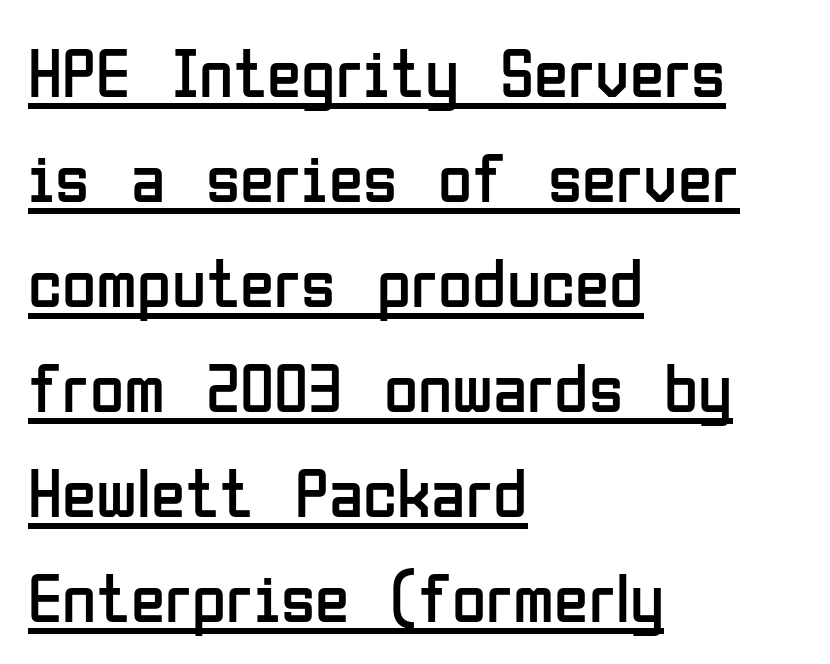
The image shows 70 px regular-weight, condensed sans-serif type, upright; set left-aligned, normal line spacing (1.5x), normal letter spacing, underlined; low stroke contrast and a medium x-height.
